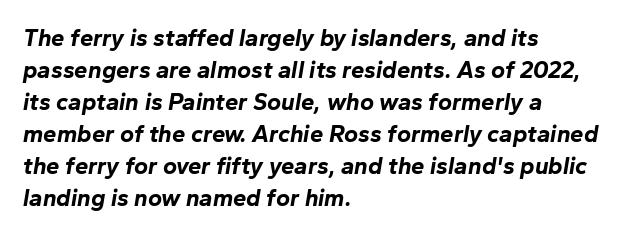
Tracking here is standard; glyphs follow each other at the usual distance. Is the block centered? No — it sits flush against the left margin. Designer's note — italics engaged. Line spacing here is normal.
